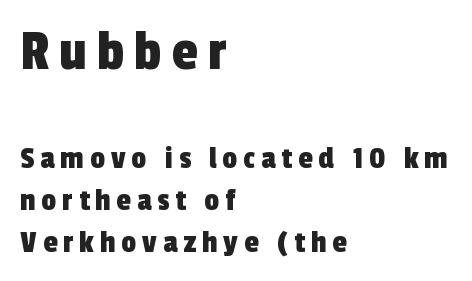
{"serif": "no", "width": "condensed", "x_height": "medium", "monospaced": "no", "underline": "no", "align": "left", "line_spacing": "normal", "line_spacing_ratio": 1.27, "larger_block": "first", "size_ratio": 1.76, "glyph_px": 58}
